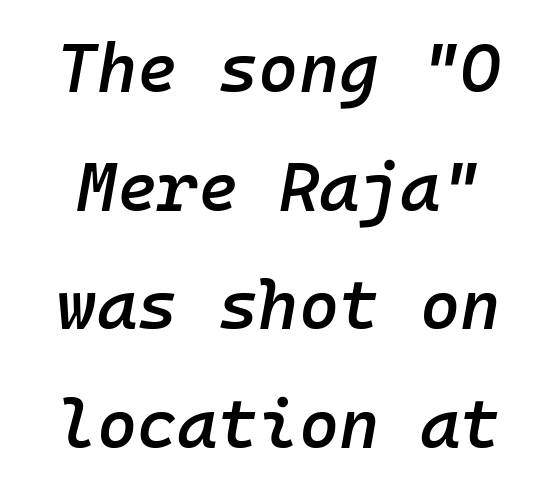
Does the lettering tilt? It does — this is italic. Caption: standard tracking, unaltered. Beneath every word, the page is bare. Semibold letterforms, between regular and bold. Is this a fixed-width face? Yes — each glyph sits in an identical cell.
